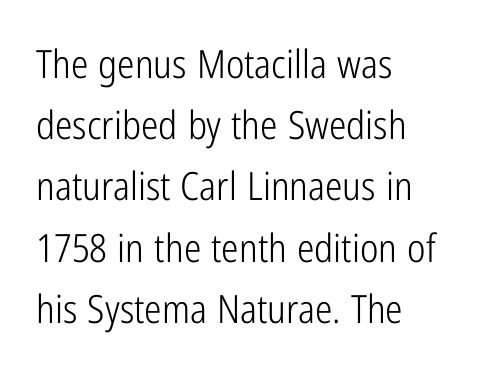
The font's upright variant was chosen for this text. Does extra space separate the letters? No, they use regular spacing. This sample is left-justified, so line endings fall wherever the words run out. No letter is thick-stroked: the sample isn't bold. This sample keeps an unexceptional amount of space between lines. Varying glyph widths throughout — classic text-font behaviour.
